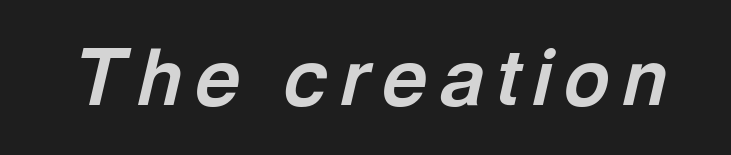
Q: Is the text bold? A: Yes.
Q: Is the text italic (slanted)? A: Yes, it leans right by about 13 degrees.
Q: Is the text underlined? A: No.
Q: Width (condensed, normal, or wide)? A: Normal.
Q: x-height? A: Medium.
Q: Monospaced? A: No.
